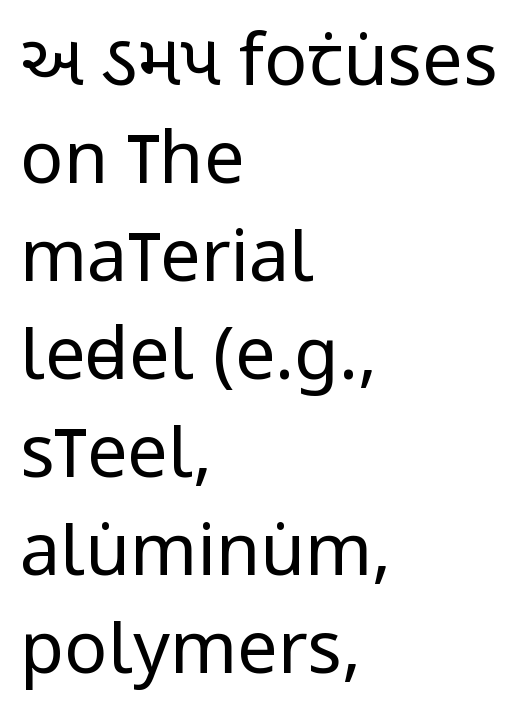
A typesetter would mark this as roman, not italic. Descenders are the only things crossing below the line. Each word holds together tightly as a unit, with standard inter-letter gaps. Typographically, this falls in the sans-serif category. In CSS terms this would be text-align: left. If you measured baseline to baseline, you'd find a middling distance.
